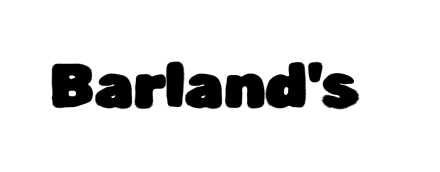
The image shows 62 px sans-serif type, upright; set normal letter spacing, not underlined; low stroke contrast and a medium x-height.
